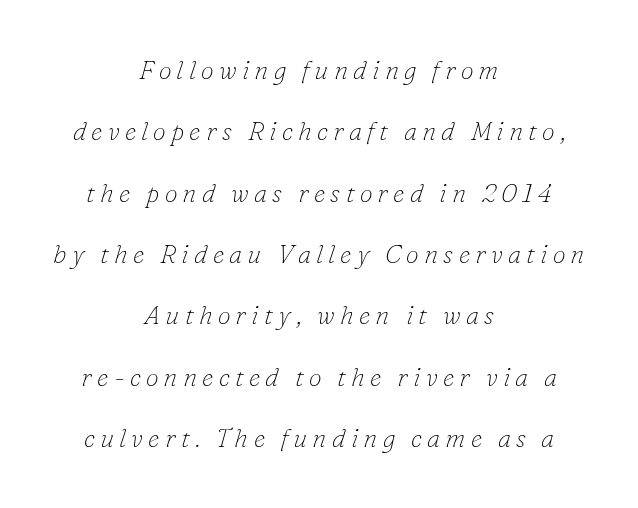
Q: Is the text bold? A: No.
Q: Is the text italic (slanted)? A: Yes, it leans right by about 16 degrees.
Q: Is the text underlined? A: No.
Q: How is the paragraph aligned? A: Centered.
Q: Is the spacing between letters normal or unusually wide? A: Unusually wide.
Q: Is the spacing between lines tight, normal or loose? A: Loose.
